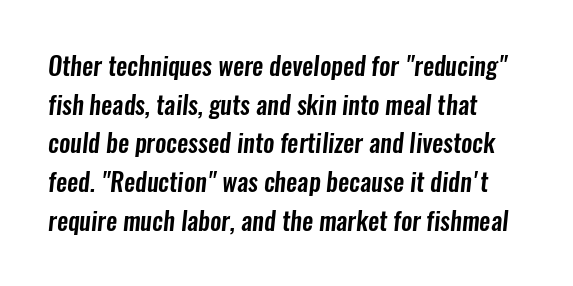
{"underline": "no", "align": "left", "line_spacing": "normal", "line_spacing_ratio": 1.55, "letter_spacing": "normal", "letter_spacing_em": 0.0, "glyph_px": 25}
